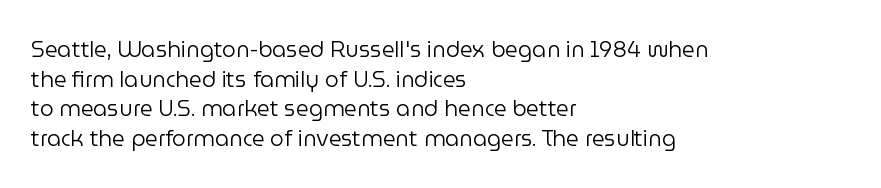
Unmarked baselines from the first word to the last. The designer left line spacing at the default. The rendering anchors every line to the left-hand side. The gaps between neighbouring characters are ordinary and unremarkable. The type sits square on the baseline with zero lean.
